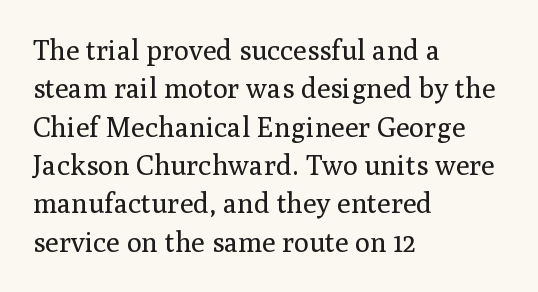
Quick note: interline space is typical. The space directly below the letters is spotless. Are there feet on the stems? There are — it's a serif. Weight: in the light-to-regular range. Is there any slant? The stems are plumb. This rendering uses left alignment, leaving the right contour irregular.
